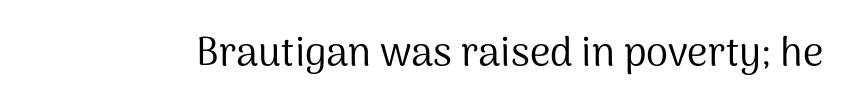
Q: Is the text bold? A: No.
Q: Is the text italic (slanted)? A: No, it is upright.
Q: Is the typeface a serif or a sans-serif typeface? A: Sans-serif.
Q: Is the text underlined? A: No.
Q: Is the spacing between letters normal or unusually wide? A: Normal.
Q: Width (condensed, normal, or wide)? A: Normal.
Q: Stroke contrast? A: Medium.
Q: x-height? A: Medium.
Q: Monospaced? A: No.
